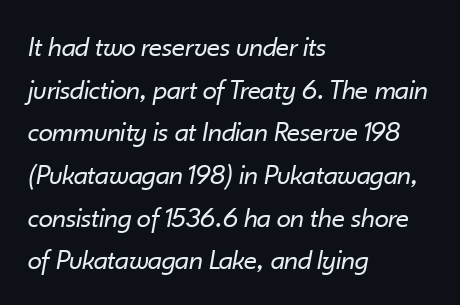
{"italic": "yes", "lean": "right", "slant_degrees": 10, "bold": "no", "weight": "regular", "width": "normal", "stroke_contrast": "low", "x_height": "small", "monospaced": "no", "underline": "no", "align": "left", "line_spacing": "normal", "line_spacing_ratio": 1.47, "letter_spacing": "normal", "letter_spacing_em": 0.0, "glyph_px": 29}
